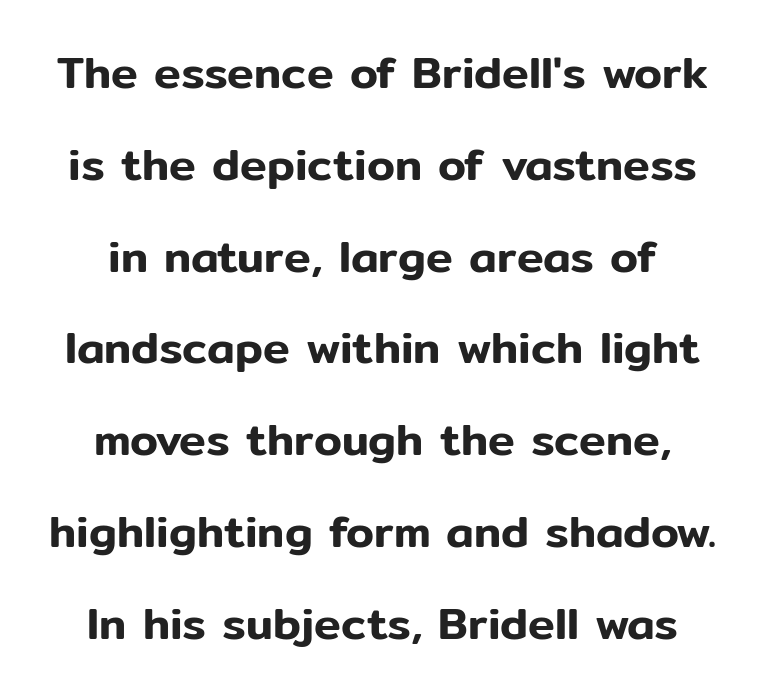
Q: Is the text italic (slanted)? A: No, it is upright.
Q: Is the typeface a serif or a sans-serif typeface? A: Sans-serif.
Q: Is the text underlined? A: No.
Q: How is the paragraph aligned? A: Centered.
Q: Is the spacing between letters normal or unusually wide? A: Normal.
Q: Is the spacing between lines tight, normal or loose? A: Loose.
Q: Width (condensed, normal, or wide)? A: Normal.
Q: Stroke contrast? A: Low.
Q: x-height? A: Medium.
Q: Monospaced? A: No.
